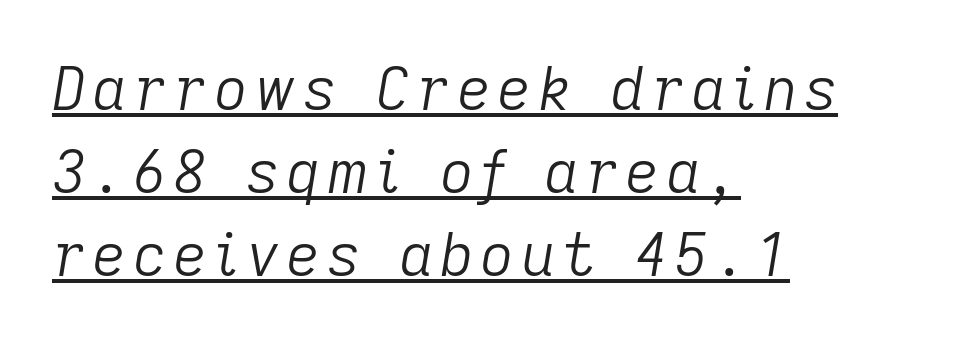
Q: Is the text bold? A: No.
Q: Is the text italic (slanted)? A: Yes, it leans right by about 9 degrees.
Q: Is the text underlined? A: Yes.
Q: How is the paragraph aligned? A: Left-aligned.
Q: Is the spacing between lines tight, normal or loose? A: Normal.
Q: Width (condensed, normal, or wide)? A: Normal.
Q: Stroke contrast? A: Low.
Q: x-height? A: Medium.
Q: Monospaced? A: No.
